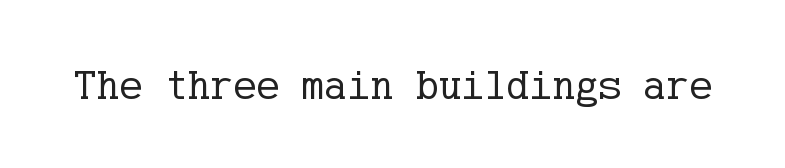
Inter-character spacing is left at the font's built-in metrics. Unmarked baselines from the first word to the last. The cut favours lightness, reaching ordinary text weight at its darkest. This is roman type, the default non-slanted kind.
